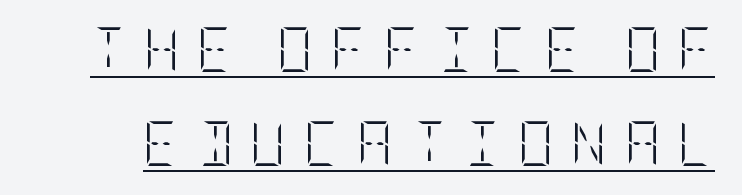
Q: Is the text bold? A: No.
Q: Is the text italic (slanted)? A: No, it is upright.
Q: Is the text underlined? A: Yes.
Q: Is the spacing between letters normal or unusually wide? A: Unusually wide.
Q: Is the spacing between lines tight, normal or loose? A: Loose.
Q: Width (condensed, normal, or wide)? A: Condensed.
Q: Stroke contrast? A: Low.
Q: x-height? A: Large.
